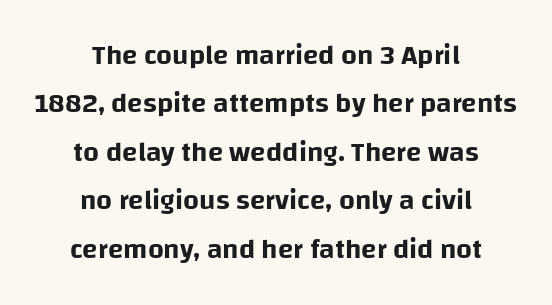
Q: Is the text italic (slanted)? A: No, it is upright.
Q: Is the typeface a serif or a sans-serif typeface? A: Sans-serif.
Q: Is the text underlined? A: No.
Q: How is the paragraph aligned? A: Centered.
Q: Is the spacing between letters normal or unusually wide? A: Normal.
Q: Width (condensed, normal, or wide)? A: Normal.
Q: Stroke contrast? A: Low.
Q: x-height? A: Large.
Q: Monospaced? A: No.
